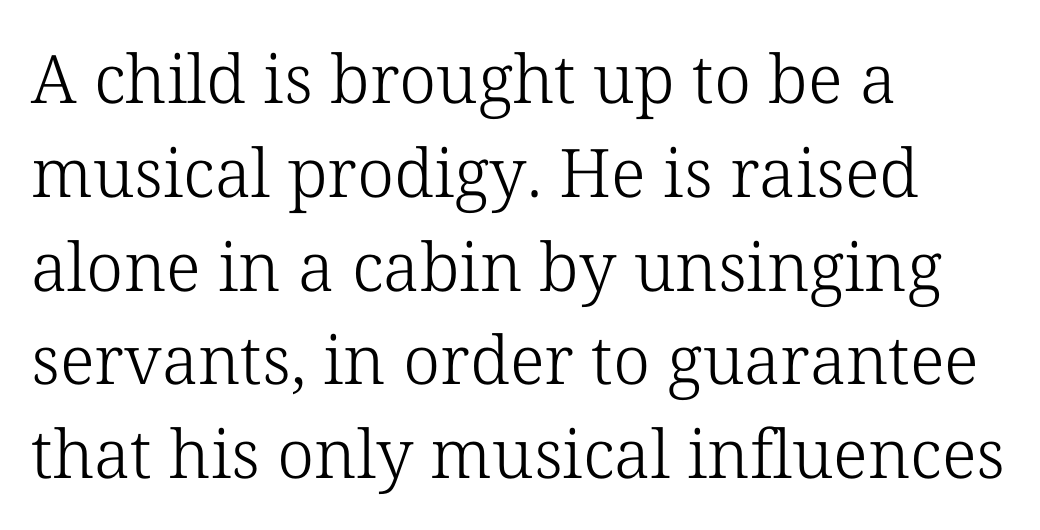
The image shows 67 px light serif type, upright; set left-aligned, normal line spacing (1.4x), normal letter spacing, not underlined; low stroke contrast and a medium x-height.
